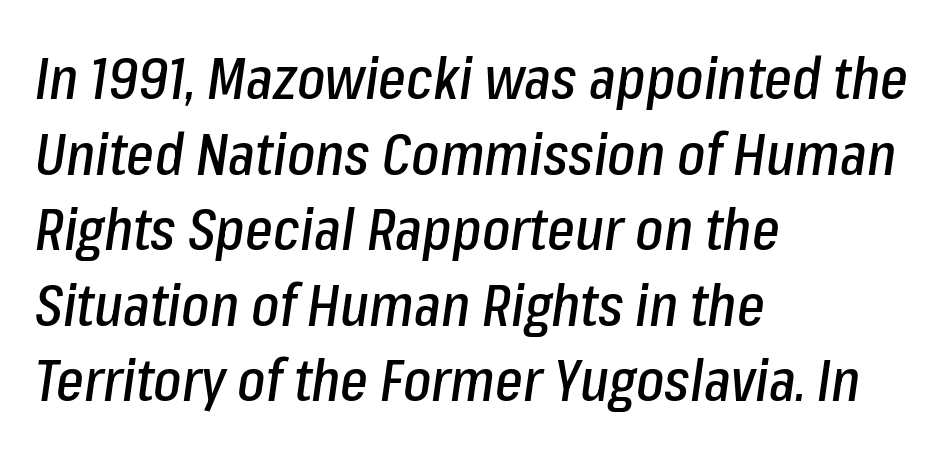
{"italic": "yes", "lean": "right", "slant_degrees": 8, "width": "condensed", "stroke_contrast": "low", "x_height": "medium", "monospaced": "no", "underline": "no", "align": "left", "line_spacing": "normal", "line_spacing_ratio": 1.28, "letter_spacing": "normal", "letter_spacing_em": 0.0, "glyph_px": 59}
